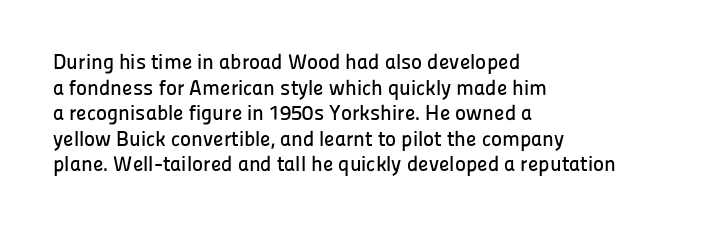
{"italic": "no", "underline": "no", "align": "left", "line_spacing_ratio": 1.22, "letter_spacing": "normal", "letter_spacing_em": 0.0, "glyph_px": 21}
